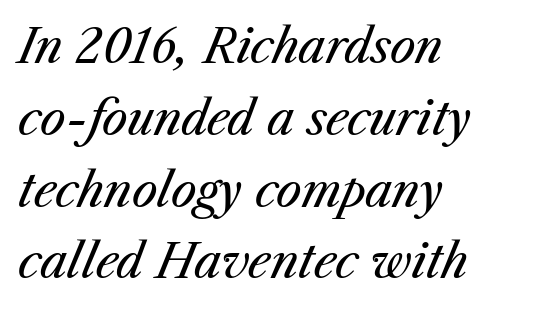
The image shows 46 px regular-weight type, italic (leaning right); set left-aligned, normal line spacing (1.56x), normal letter spacing, not underlined; medium stroke contrast and a medium x-height.
